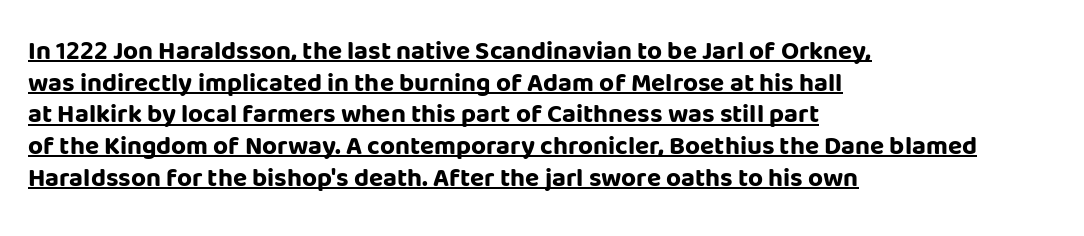
Do the letters lean? They stand straight. Horizontal alignment here is leftward, the default for most running prose. You can see a thin bar hugging the bottom of the glyphs. Heavy-handed strokes throughout: this text is bold.
